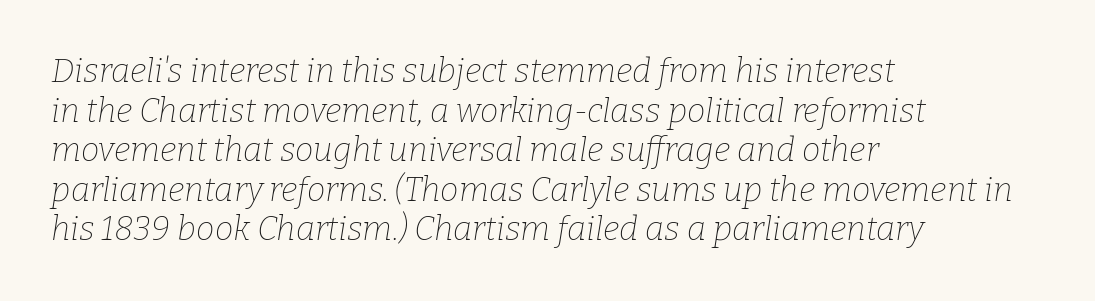
{"serif": "yes", "italic": "yes", "lean": "right", "slant_degrees": 9, "bold": "no", "weight": "thin", "width": "normal", "stroke_contrast": "low", "x_height": "medium", "monospaced": "no", "underline": "no", "align": "left", "line_spacing_ratio": 1.2, "letter_spacing": "normal", "letter_spacing_em": 0.0, "glyph_px": 33}
